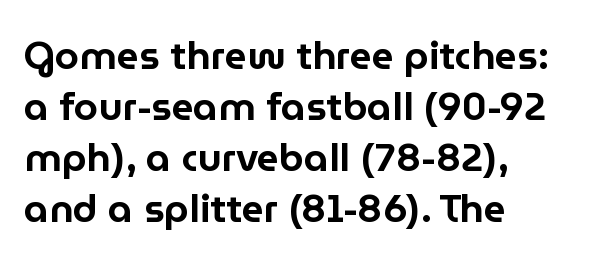
The image shows 39 px sans-serif type, upright; set left-aligned, normal line spacing (1.31x), normal letter spacing, not underlined; low stroke contrast and a medium x-height.
